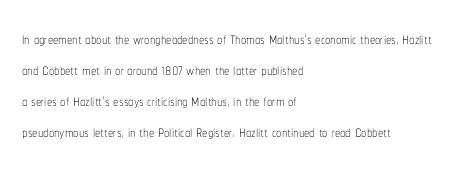
The image shows 21 px text type, upright; set left-aligned, normal line spacing (1.47x), normal letter spacing, not underlined.
